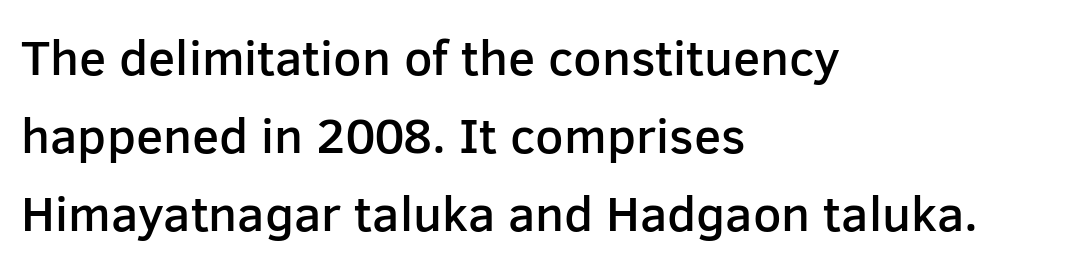
{"serif": "no", "italic": "no", "bold": "semi", "weight": "semibold", "width": "normal", "stroke_contrast": "low", "x_height": "medium", "monospaced": "no", "underline": "no", "align": "left", "line_spacing": "normal", "line_spacing_ratio": 1.56, "letter_spacing": "normal", "letter_spacing_em": 0.0, "glyph_px": 50}
